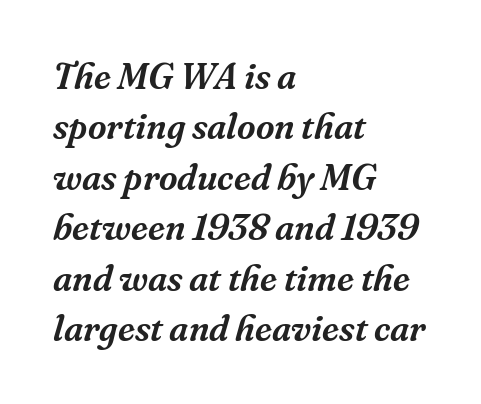
The image shows 36 px serif type, italic (leaning right); set left-aligned, normal line spacing (1.4x), normal letter spacing, not underlined; medium stroke contrast and a medium x-height.
